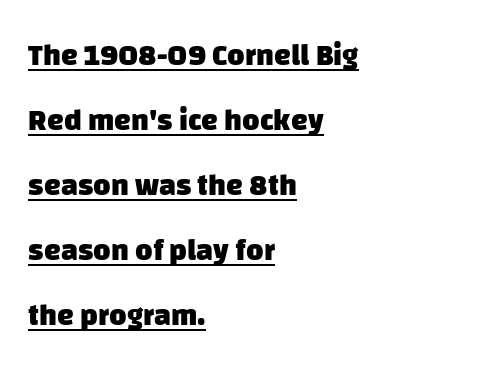
The image shows 30 px heavy sans-serif type; set left-aligned, loose line spacing (2.17x), normal letter spacing, underlined; low stroke contrast and a large x-height.
